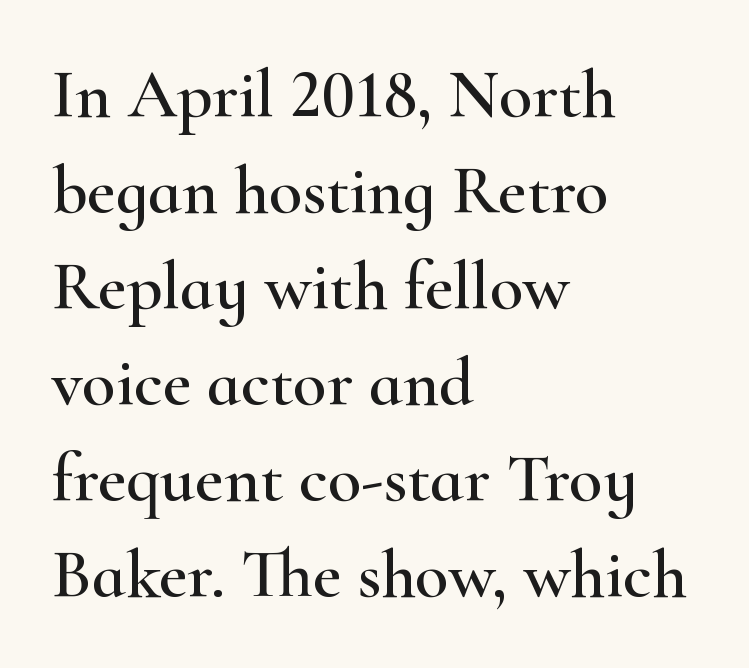
Q: Is the text italic (slanted)? A: No, it is upright.
Q: Is the typeface a serif or a sans-serif typeface? A: Serif.
Q: Is the text underlined? A: No.
Q: How is the paragraph aligned? A: Left-aligned.
Q: Is the spacing between letters normal or unusually wide? A: Normal.
Q: Is the spacing between lines tight, normal or loose? A: Normal.
Q: Width (condensed, normal, or wide)? A: Wide.
Q: Stroke contrast? A: High.
Q: x-height? A: Small.
Q: Monospaced? A: No.
